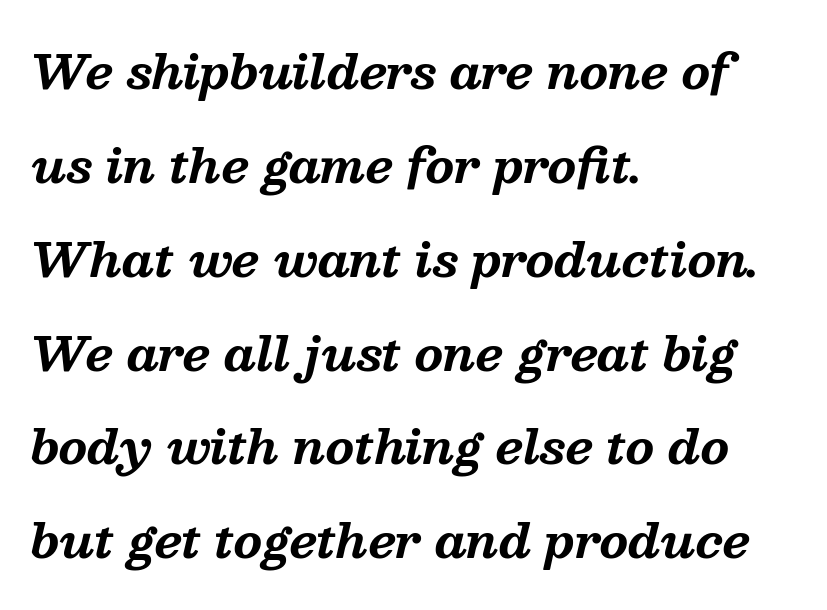
Q: Is the text bold? A: Yes.
Q: Is the text italic (slanted)? A: Yes, it leans right by about 13 degrees.
Q: Is the typeface a serif or a sans-serif typeface? A: Serif.
Q: Is the text underlined? A: No.
Q: How is the paragraph aligned? A: Left-aligned.
Q: Is the spacing between letters normal or unusually wide? A: Normal.
Q: Is the spacing between lines tight, normal or loose? A: Loose.
Q: Width (condensed, normal, or wide)? A: Normal.
Q: Stroke contrast? A: Medium.
Q: x-height? A: Medium.
Q: Monospaced? A: No.
